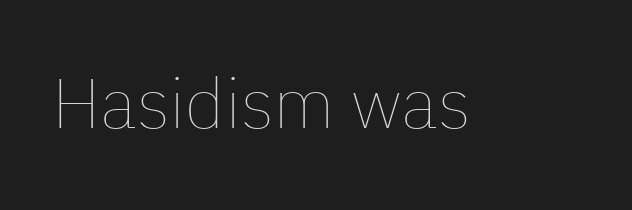
The image shows 70 px thin type, upright; set normal letter spacing, not underlined; low stroke contrast and a medium x-height.
